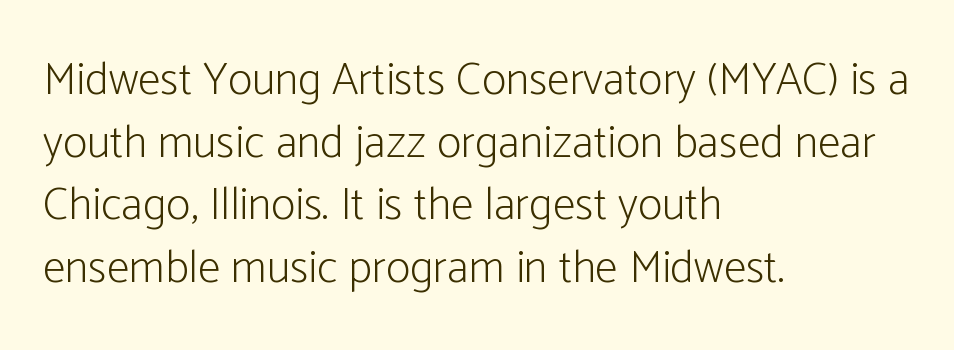
{"serif": "no", "italic": "no", "bold": "no", "weight": "light", "width": "condensed", "stroke_contrast": "low", "x_height": "medium", "monospaced": "no", "underline": "no", "align": "left", "line_spacing": "normal", "line_spacing_ratio": 1.36, "letter_spacing": "normal", "letter_spacing_em": 0.0, "glyph_px": 46}
